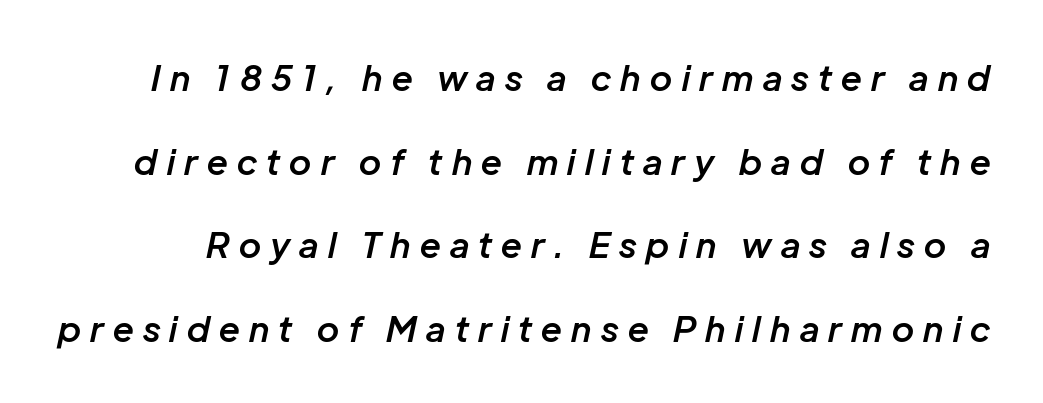
Inter-character spacing is expanded well beyond the font's built-in metrics. How heavy is the stroke? Medium-heavy — a semibold, shy of bold. Reading down the column, the eye jumps a long way to each next line. Proportional: the letters do not fall into vertical columns. Tall strokes in this sample are angled rather than plumb.
